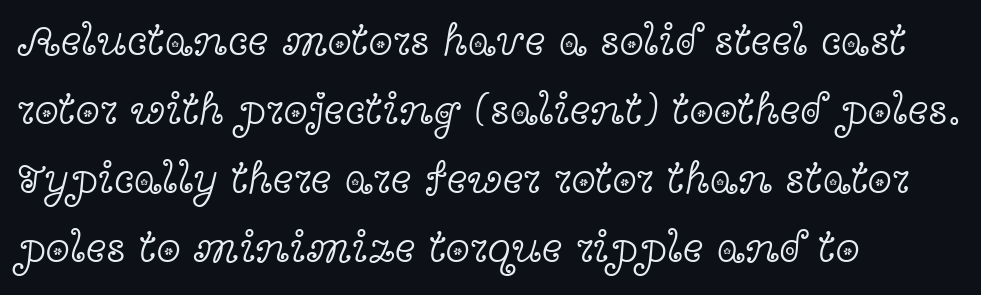
Q: Is the text bold? A: No.
Q: Is the text italic (slanted)? A: No, it is upright.
Q: Is the typeface a serif or a sans-serif typeface? A: Serif.
Q: Is the text underlined? A: No.
Q: How is the paragraph aligned? A: Left-aligned.
Q: Is the spacing between letters normal or unusually wide? A: Normal.
Q: Is the spacing between lines tight, normal or loose? A: Normal.
Q: Width (condensed, normal, or wide)? A: Wide.
Q: x-height? A: Medium.
Q: Monospaced? A: No.
